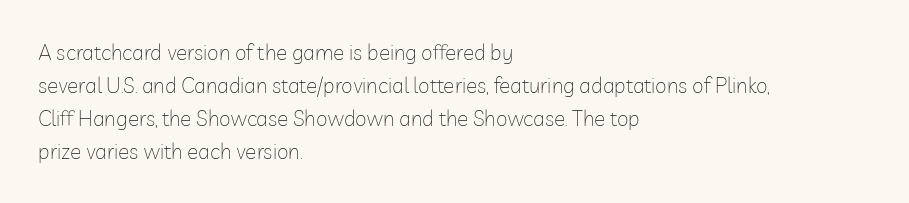
The image shows 21 px text type, upright; set left-aligned, normal line spacing (1.57x), normal letter spacing, not underlined.
